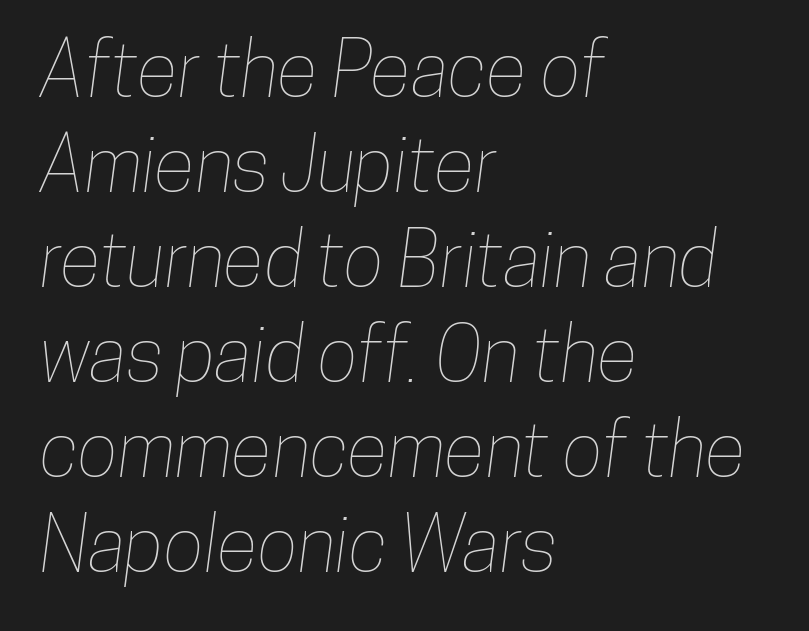
Does extra space separate the letters? No, they use regular spacing. Visually the block forms a straight wall on the left and a jagged coastline on the right. Looks like regular typesetting: each glyph gets only the width it needs. Normally led — the rows are evenly, conventionally spaced.
